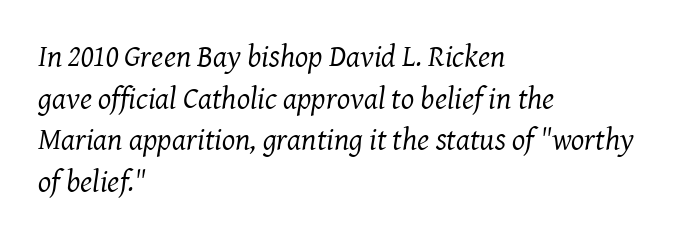
{"serif": "yes", "italic": "yes", "lean": "right", "slant_degrees": 8, "bold": "no", "weight": "regular", "width": "normal", "stroke_contrast": "medium", "x_height": "medium", "monospaced": "no", "underline": "no", "align": "left", "line_spacing": "normal", "line_spacing_ratio": 1.34, "letter_spacing": "normal", "letter_spacing_em": 0.0, "glyph_px": 31}
